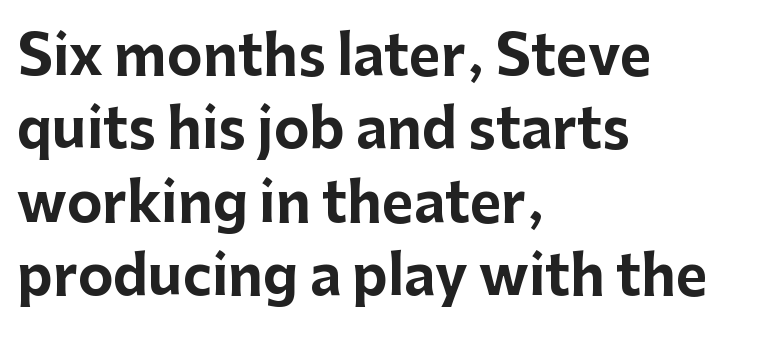
The image shows 54 px bold sans-serif type, upright; set left-aligned, normal line spacing (1.36x), normal letter spacing, not underlined; low stroke contrast and a medium x-height.
